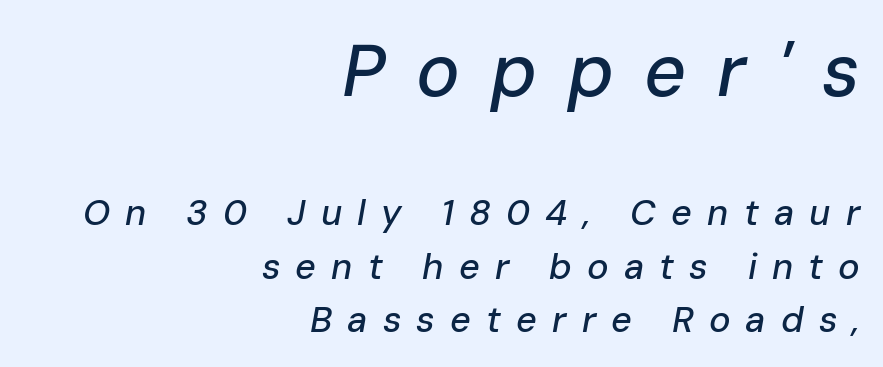
Q: Is the text italic (slanted)? A: Yes, it leans right by about 10 degrees.
Q: Is the text underlined? A: No.
Q: How is the paragraph aligned? A: Right-aligned.
Q: Is the spacing between letters normal or unusually wide? A: Unusually wide.
Q: Is the spacing between lines tight, normal or loose? A: Normal.
Q: Which block of text is set in a larger size, the first (top) or the second (bottom)? A: The first (top) one.
Q: Width (condensed, normal, or wide)? A: Normal.
Q: Stroke contrast? A: Low.
Q: x-height? A: Medium.
Q: Monospaced? A: No.
